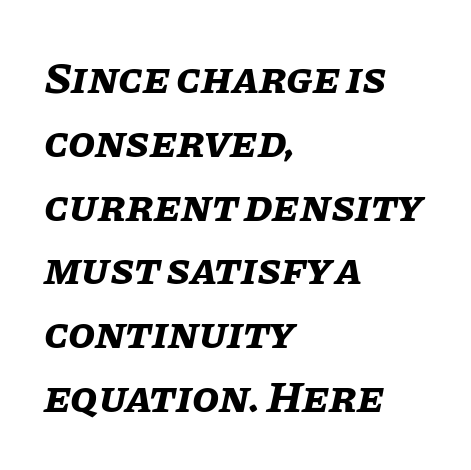
Spacing between characters is what you'd get straight out of the box. Descender tails drop into unmarked territory. Compared with ordinary roman type, these characters are visibly tilted. Compared with typical paragraphs, the rows here are spaced about the same. Typesetter's note: full bold, strokes at maximum text heaviness. Spacing verdict: proportional, widths tailored to each character.
